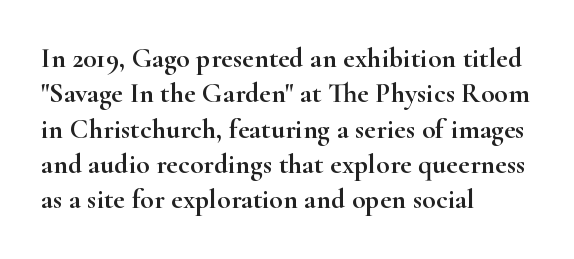
{"serif": "yes", "italic": "no", "width": "wide", "stroke_contrast": "high", "x_height": "small", "monospaced": "no", "underline": "no", "align": "left", "line_spacing": "normal", "line_spacing_ratio": 1.26, "letter_spacing": "normal", "letter_spacing_em": 0.0, "glyph_px": 28}
